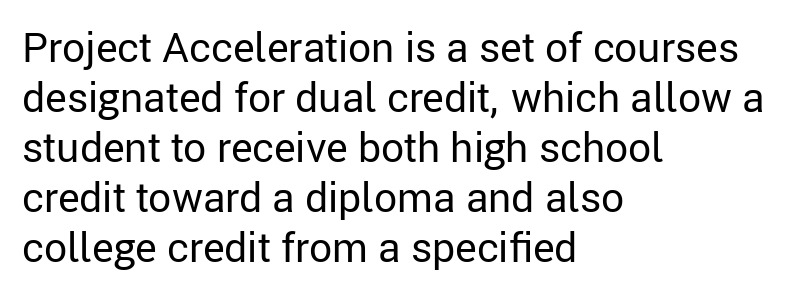
{"serif": "no", "italic": "no", "bold": "no", "weight": "regular", "width": "normal", "stroke_contrast": "low", "x_height": "medium", "monospaced": "no", "underline": "no", "align": "left", "line_spacing_ratio": 1.22, "letter_spacing": "normal", "letter_spacing_em": 0.0, "glyph_px": 41}
